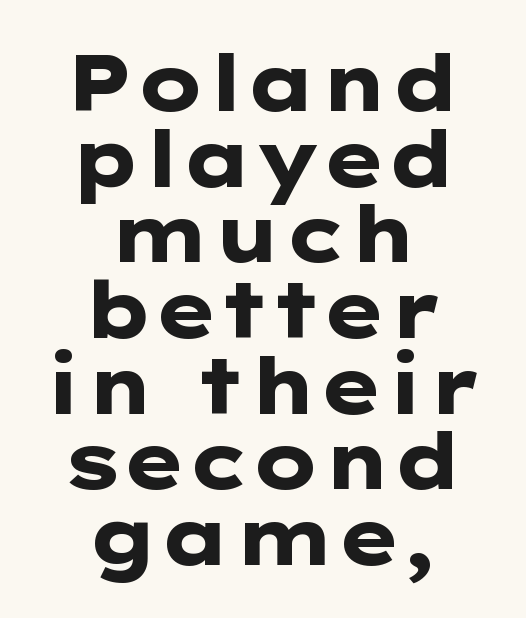
Is the letter spacing exaggerated? No — it looks like the ordinary default. Designer's note — italics off, roman on. Check under the words: just untouched page. Typeset on center — no edge is straight.
